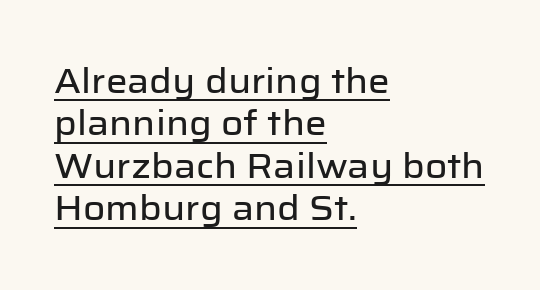
{"serif": "no", "italic": "no", "width": "normal", "stroke_contrast": "low", "x_height": "medium", "monospaced": "no", "underline": "yes", "align": "left", "line_spacing": "normal", "line_spacing_ratio": 1.25, "letter_spacing": "normal", "letter_spacing_em": 0.0, "glyph_px": 34}
